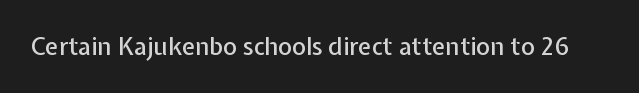
Q: Is the text italic (slanted)? A: No, it is upright.
Q: Is the text underlined? A: No.
Q: Is the spacing between letters normal or unusually wide? A: Normal.
